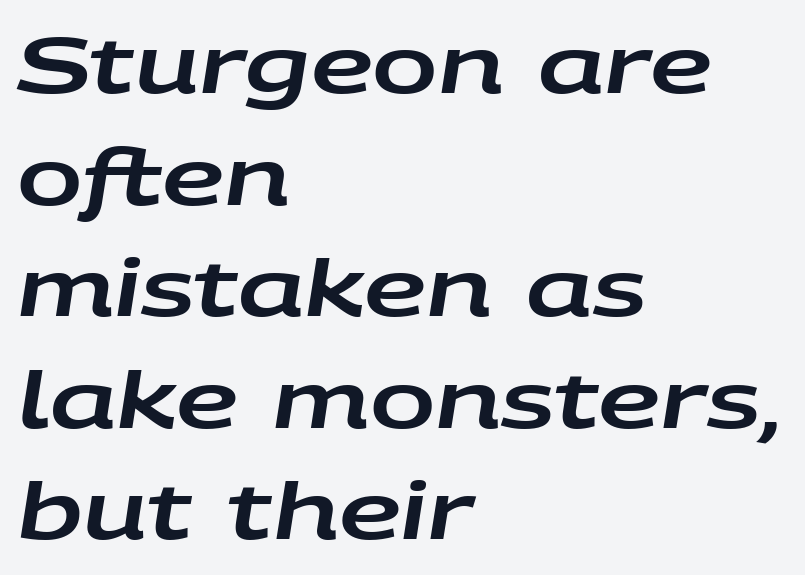
The image shows 78 px wide type, italic (leaning right); set left-aligned, normal line spacing (1.43x), normal letter spacing, not underlined; low stroke contrast and a large x-height.
